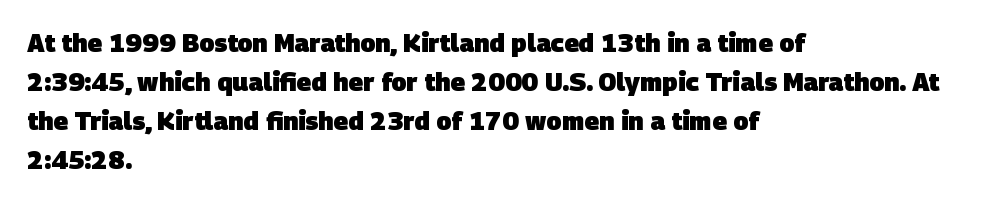
{"bold": "yes", "underline": "no", "align": "left", "line_spacing": "normal", "line_spacing_ratio": 1.56, "letter_spacing": "normal", "letter_spacing_em": 0.0, "glyph_px": 25}
